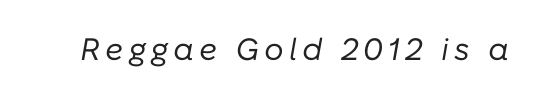
{"italic": "yes", "lean": "right", "slant_degrees": 10, "bold": "no", "weight": "regular", "width": "normal", "stroke_contrast": "low", "x_height": "medium", "monospaced": "no", "underline": "no", "glyph_px": 31}
